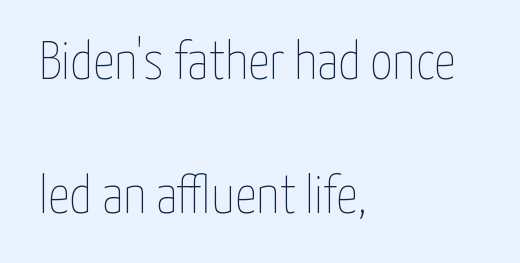
The image shows 54 px thin, condensed type, upright; set left-aligned, loose line spacing (2.48x), normal letter spacing, not underlined; low stroke contrast and a medium x-height.
